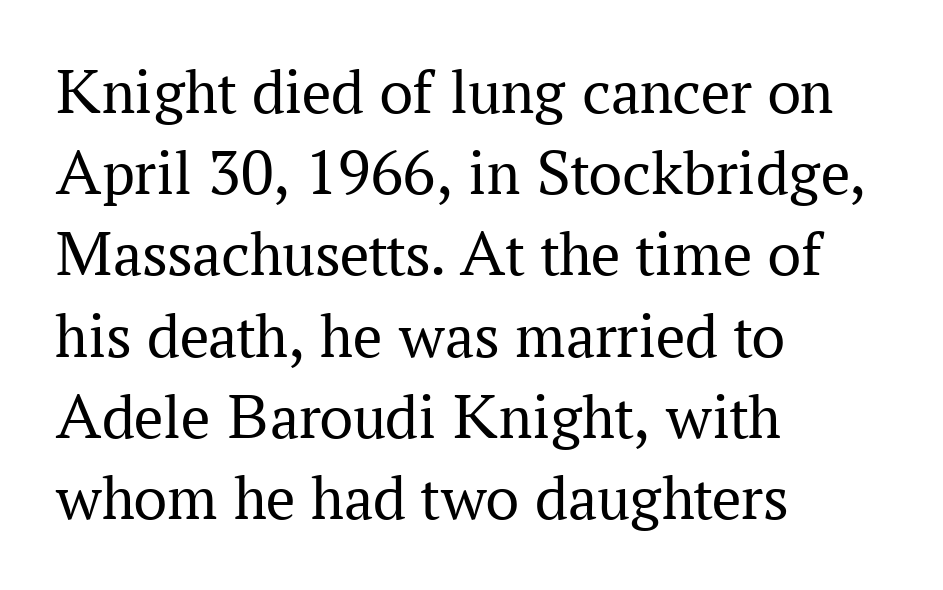
The image shows 65 px regular-weight serif type, upright; set left-aligned, normal line spacing (1.25x), normal letter spacing, not underlined; medium stroke contrast and a medium x-height.
